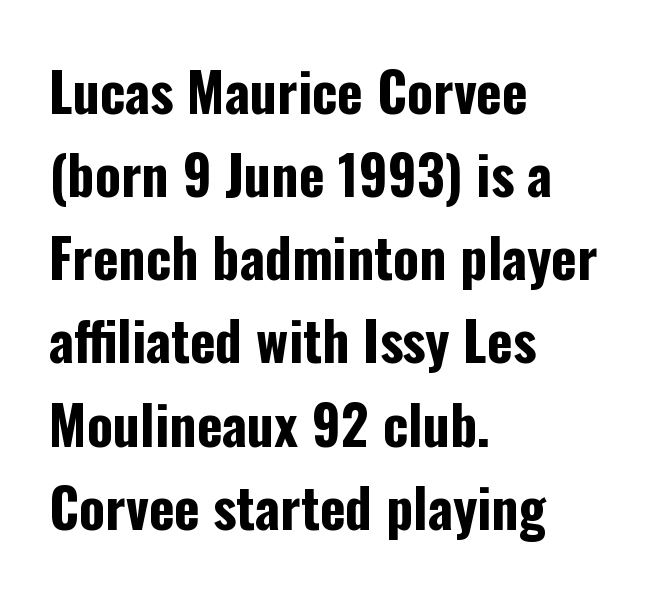
The face used here is proportionally spaced, like ordinary book or web type. The paragraph has a hard left edge and a soft right edge. These lines were composed using upright roman letters. Typographic density is high because the face is bold. The letterforms sit shoulder to shoulder at normal distance.
